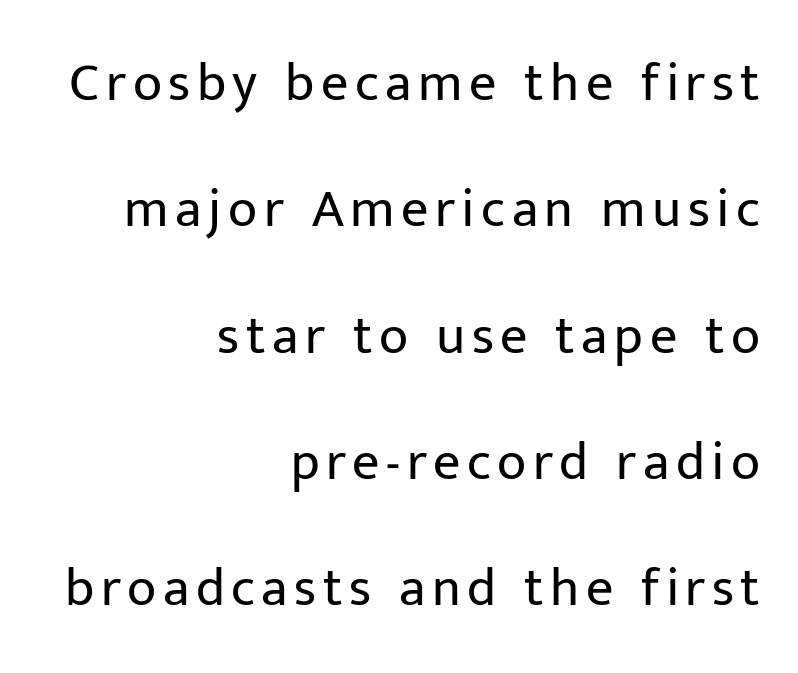
{"serif": "no", "italic": "no", "bold": "no", "weight": "regular", "width": "normal", "stroke_contrast": "low", "x_height": "medium", "monospaced": "no", "underline": "no", "align": "right", "line_spacing": "loose", "line_spacing_ratio": 2.34, "glyph_px": 54}
